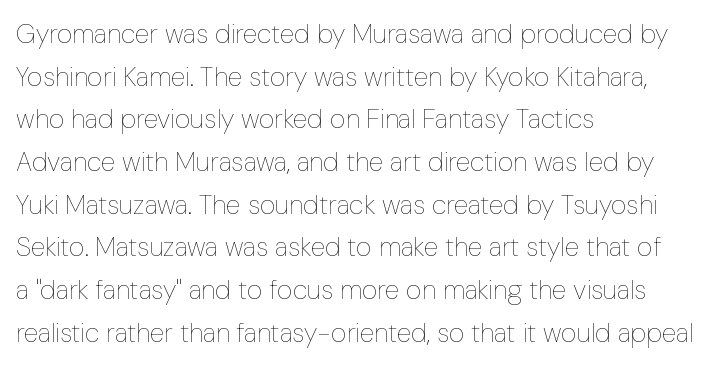
The image shows 27 px text type, upright; set left-aligned, normal line spacing (1.58x), normal letter spacing, not underlined.
